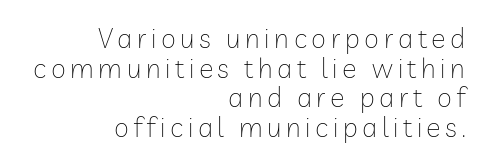
Every stem runs plumb, perpendicular to the baseline. Has an underline been added? It has not. Typeset ragged left — the right edge is the straight one. Summary of vertical rhythm: compact, with narrow interline spacing. A light-to-regular cut is what we see here.
